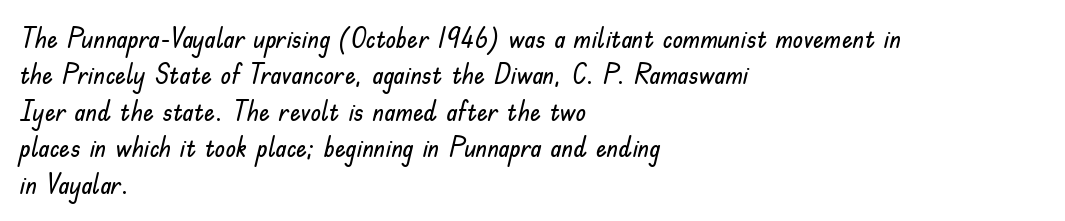
Q: Is the text italic (slanted)? A: Yes.
Q: Is the text underlined? A: No.
Q: How is the paragraph aligned? A: Left-aligned.
Q: Is the spacing between letters normal or unusually wide? A: Normal.
Q: Is the spacing between lines tight, normal or loose? A: Normal.
